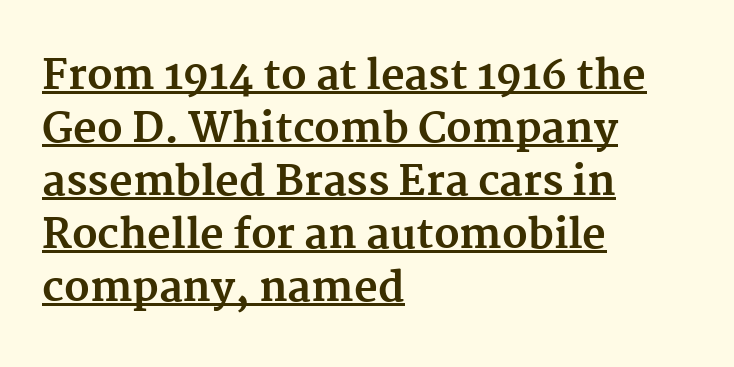
Q: Is the text bold? A: Yes.
Q: Is the text italic (slanted)? A: No, it is upright.
Q: Is the typeface a serif or a sans-serif typeface? A: Serif.
Q: Is the text underlined? A: Yes.
Q: How is the paragraph aligned? A: Left-aligned.
Q: Is the spacing between letters normal or unusually wide? A: Normal.
Q: Is the spacing between lines tight, normal or loose? A: Normal.
Q: Width (condensed, normal, or wide)? A: Normal.
Q: Stroke contrast? A: Medium.
Q: x-height? A: Medium.
Q: Monospaced? A: No.
